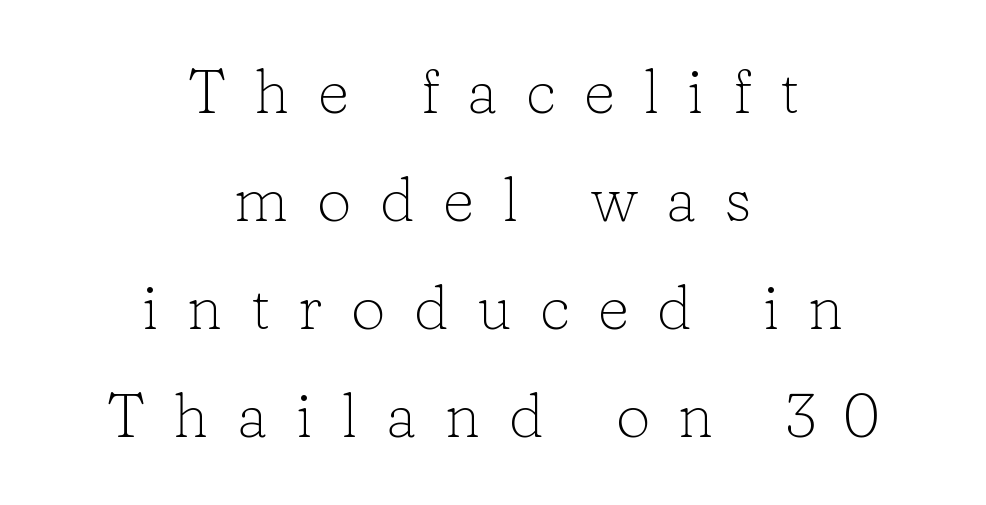
Q: Is the text bold? A: No.
Q: Is the text italic (slanted)? A: No, it is upright.
Q: Is the typeface a serif or a sans-serif typeface? A: Serif.
Q: Is the text underlined? A: No.
Q: How is the paragraph aligned? A: Centered.
Q: Is the spacing between letters normal or unusually wide? A: Unusually wide.
Q: Width (condensed, normal, or wide)? A: Normal.
Q: Stroke contrast? A: Low.
Q: x-height? A: Medium.
Q: Monospaced? A: No.
